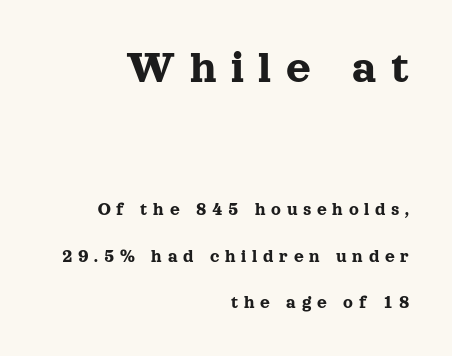
Q: Is the text italic (slanted)? A: No, it is upright.
Q: Is the typeface a serif or a sans-serif typeface? A: Serif.
Q: Is the text underlined? A: No.
Q: How is the paragraph aligned? A: Right-aligned.
Q: Is the spacing between letters normal or unusually wide? A: Unusually wide.
Q: Is the spacing between lines tight, normal or loose? A: Loose.
Q: Which block of text is set in a larger size, the first (top) or the second (bottom)? A: The first (top) one.
Q: Width (condensed, normal, or wide)? A: Normal.
Q: x-height? A: Medium.
Q: Monospaced? A: No.
